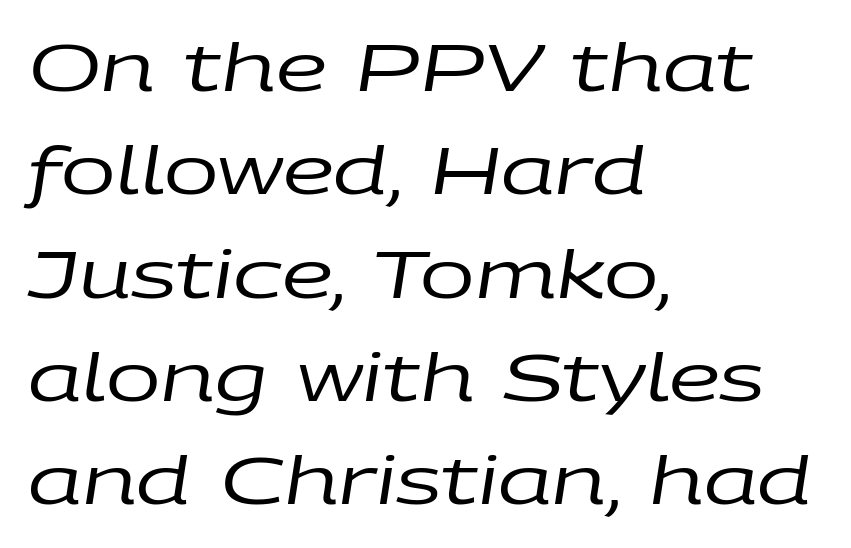
{"italic": "yes", "lean": "right", "slant_degrees": 9, "bold": "no", "weight": "regular", "width": "wide", "stroke_contrast": "low", "x_height": "large", "monospaced": "no", "underline": "no", "align": "left", "line_spacing": "normal", "line_spacing_ratio": 1.59, "letter_spacing": "normal", "letter_spacing_em": 0.0, "glyph_px": 65}
